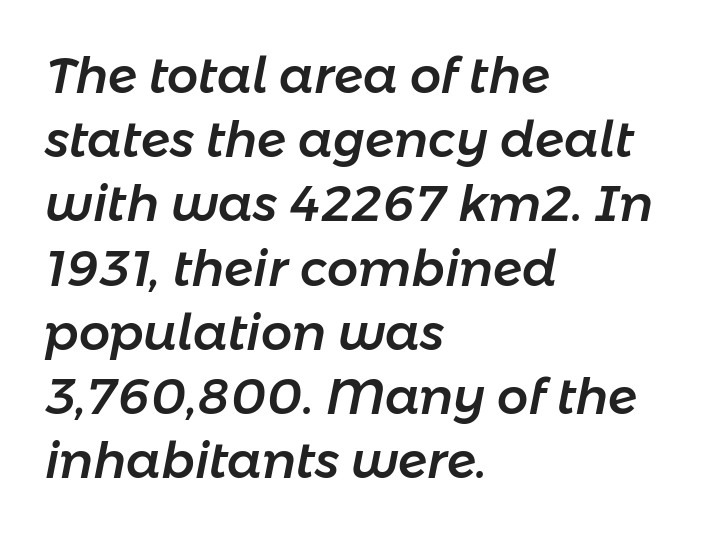
The image shows 49 px text type, italic (leaning right); set left-aligned, normal line spacing (1.31x), normal letter spacing, not underlined; low stroke contrast and a medium x-height.
